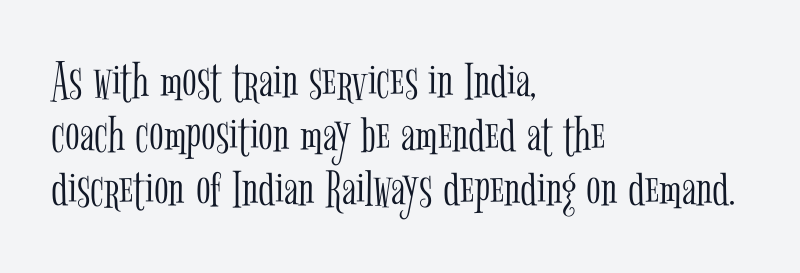
{"serif": "yes", "italic": "no", "bold": "no", "weight": "light", "width": "condensed", "stroke_contrast": "low", "x_height": "medium", "monospaced": "no", "underline": "no", "align": "left", "line_spacing": "tight", "line_spacing_ratio": 1.0, "letter_spacing": "normal", "letter_spacing_em": 0.0, "glyph_px": 54}
